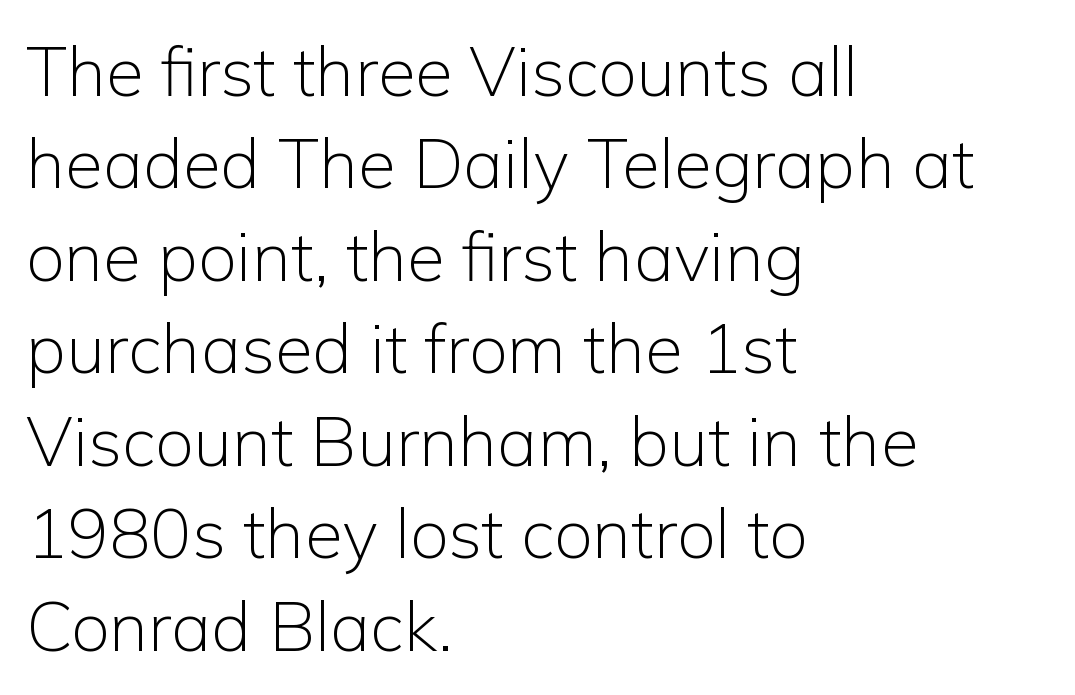
Q: Is the text bold? A: No.
Q: Is the text italic (slanted)? A: No, it is upright.
Q: Is the typeface a serif or a sans-serif typeface? A: Sans-serif.
Q: Is the text underlined? A: No.
Q: How is the paragraph aligned? A: Left-aligned.
Q: Is the spacing between letters normal or unusually wide? A: Normal.
Q: Is the spacing between lines tight, normal or loose? A: Normal.
Q: Width (condensed, normal, or wide)? A: Normal.
Q: Stroke contrast? A: Low.
Q: x-height? A: Medium.
Q: Monospaced? A: No.
